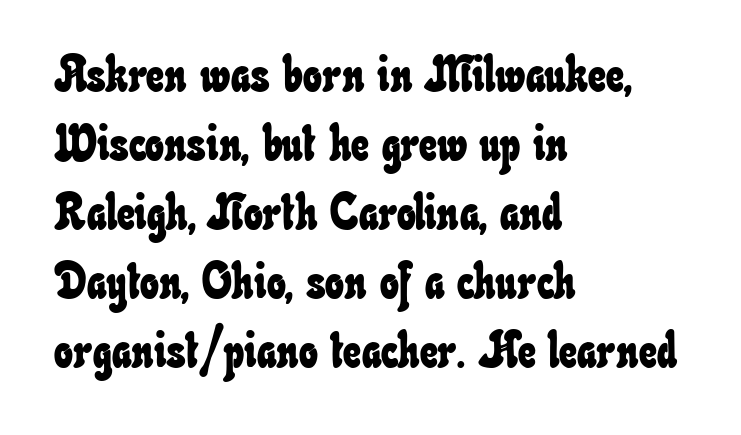
{"width": "condensed", "stroke_contrast": "low", "x_height": "small", "monospaced": "no", "underline": "no", "align": "left", "line_spacing": "normal", "line_spacing_ratio": 1.38, "letter_spacing": "normal", "letter_spacing_em": 0.0, "glyph_px": 50}
